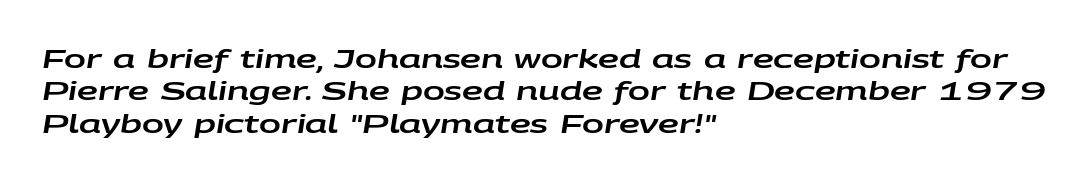
{"italic": "yes", "lean": "right", "slant_degrees": 9, "underline": "no", "align": "left", "line_spacing": "normal", "line_spacing_ratio": 1.25, "letter_spacing": "normal", "letter_spacing_em": 0.0, "glyph_px": 26}
